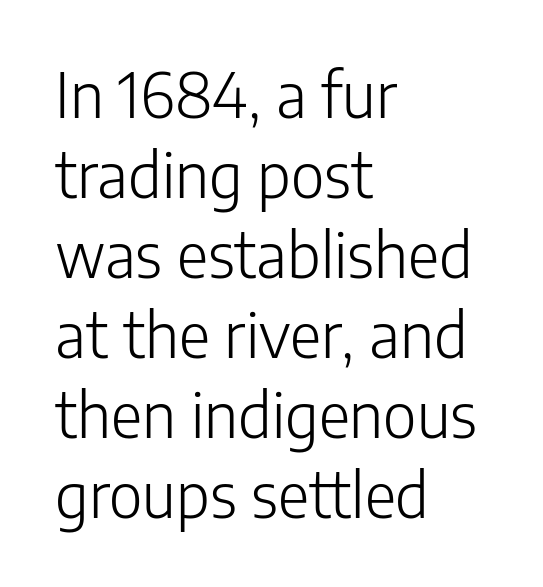
{"serif": "no", "italic": "no", "bold": "no", "weight": "light", "width": "normal", "stroke_contrast": "low", "x_height": "medium", "monospaced": "no", "underline": "no", "align": "left", "line_spacing": "normal", "line_spacing_ratio": 1.31, "letter_spacing": "normal", "letter_spacing_em": 0.0, "glyph_px": 61}
